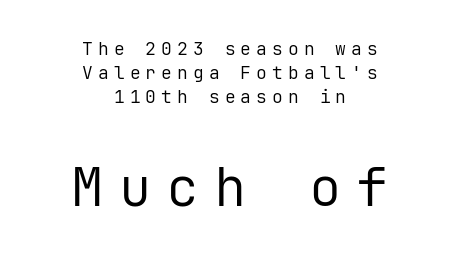
The image shows 54 px regular-weight sans-serif type, upright, monospaced; set centered, normal line spacing (1.32x), unusually wide letter spacing (+0.28 em), not underlined; the second (bottom) block is 3.0x larger; low stroke contrast and a medium x-height.
